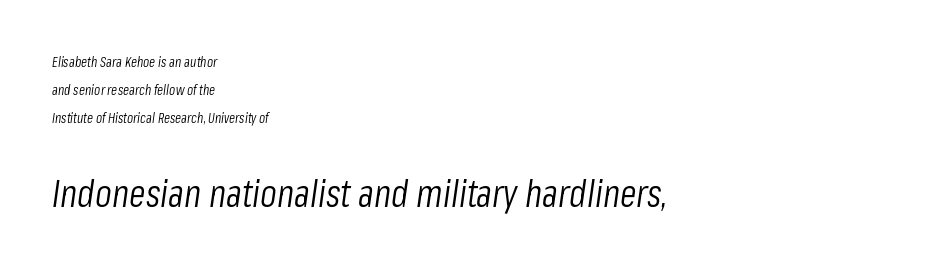
Is this a fixed-width face? No — the glyphs have proportional, varying widths. Weight: in the light-to-regular range. Line starts are locked; line ends wander. The face used here has a pronounced slope to its letters. The zone under the glyphs is completely vacant.
